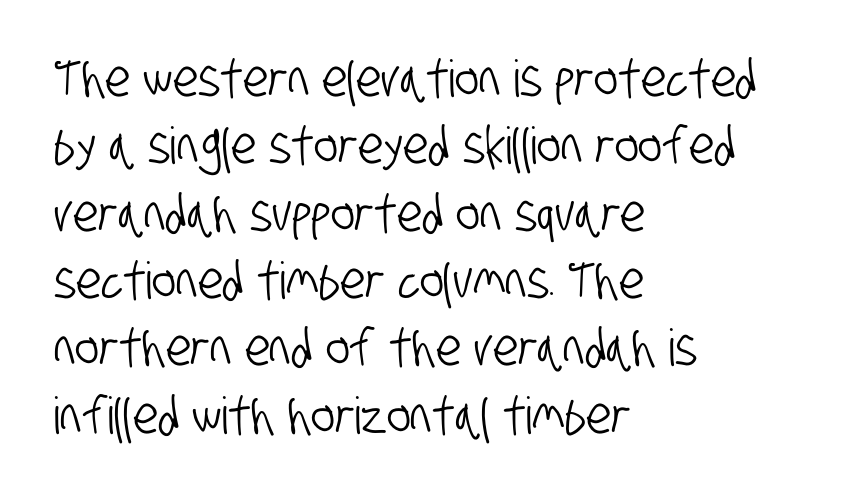
The vertical gap from one line to the next is medium. Proportional: the letters do not fall into vertical columns. Does the type have serifs? No, each stem ends abruptly. These lines stack with their left ends in a neat column. Is the letter spacing exaggerated? No — it looks like the ordinary default. Rule under the text: the space is simply empty.
